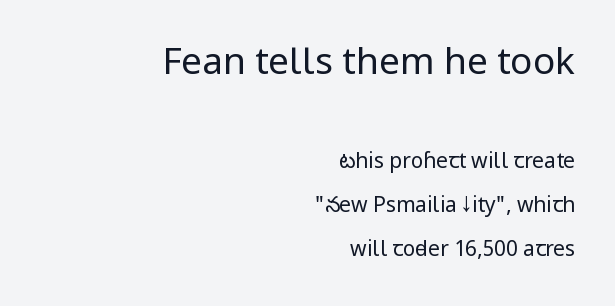
Spacing between characters is what you'd get straight out of the box. Reading down the column, the eye jumps a long way to each next line. Where is the straight margin? On the right. Any mark beneath the type? The region is blank.
